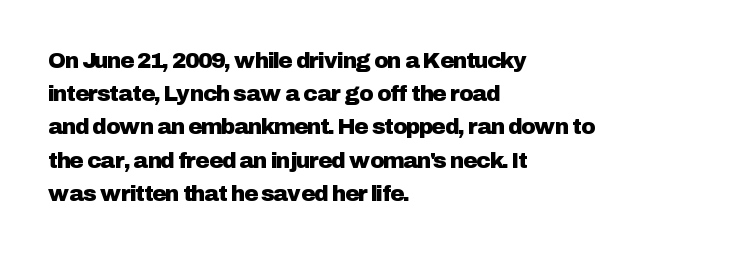
Q: Is the text italic (slanted)? A: No, it is upright.
Q: Is the text underlined? A: No.
Q: How is the paragraph aligned? A: Left-aligned.
Q: Is the spacing between letters normal or unusually wide? A: Normal.
Q: Is the spacing between lines tight, normal or loose? A: Normal.
